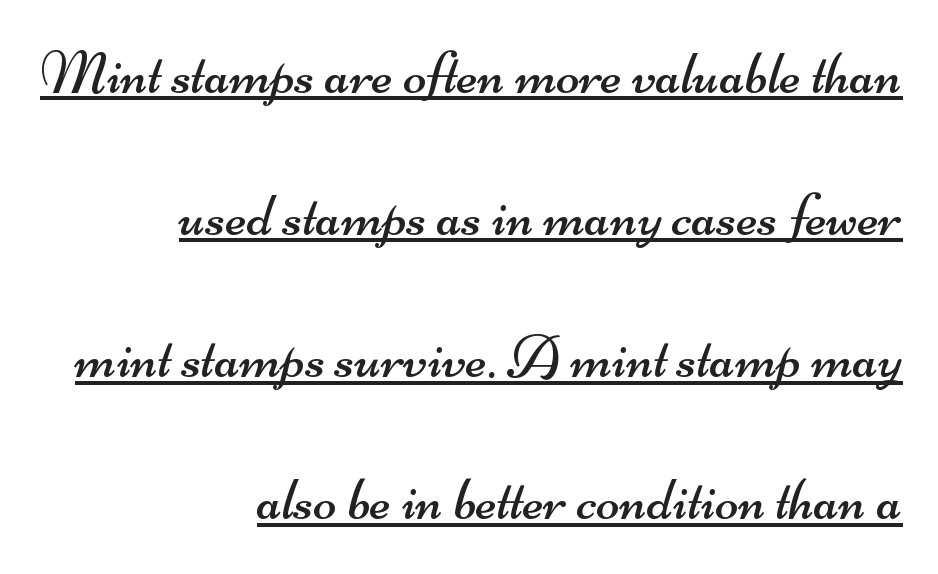
Q: Is the text bold? A: No.
Q: Is the typeface a serif or a sans-serif typeface? A: Sans-serif.
Q: Is the text underlined? A: Yes.
Q: How is the paragraph aligned? A: Right-aligned.
Q: Is the spacing between letters normal or unusually wide? A: Normal.
Q: Is the spacing between lines tight, normal or loose? A: Loose.
Q: Width (condensed, normal, or wide)? A: Wide.
Q: Stroke contrast? A: Medium.
Q: x-height? A: Small.
Q: Monospaced? A: No.
